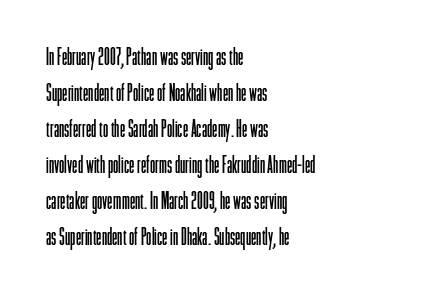
Q: Is the text bold? A: No.
Q: Is the text italic (slanted)? A: No, it is upright.
Q: Is the text underlined? A: No.
Q: How is the paragraph aligned? A: Left-aligned.
Q: Is the spacing between letters normal or unusually wide? A: Normal.
Q: Is the spacing between lines tight, normal or loose? A: Normal.
